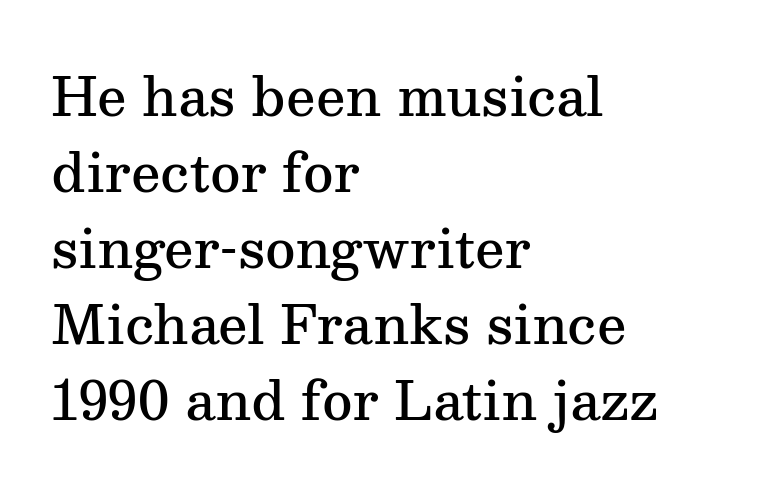
The image shows 52 px semibold serif type, upright; set left-aligned, normal line spacing (1.46x), normal letter spacing, not underlined; medium stroke contrast and a medium x-height.
